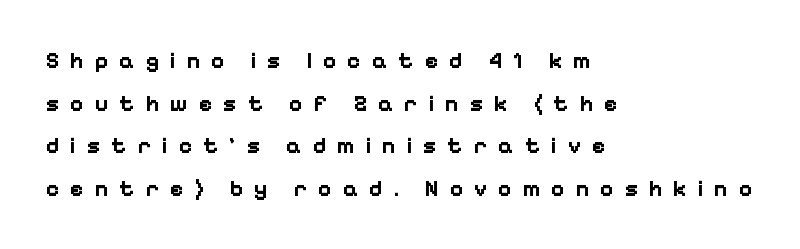
Q: Is the text bold? A: Yes.
Q: Is the text italic (slanted)? A: No, it is upright.
Q: Is the text underlined? A: No.
Q: How is the paragraph aligned? A: Left-aligned.
Q: Is the spacing between letters normal or unusually wide? A: Unusually wide.
